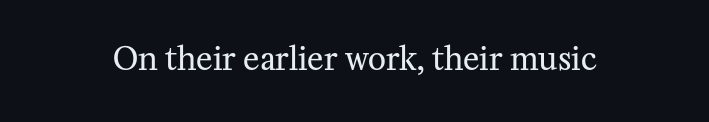
{"serif": "yes", "italic": "no", "bold": "no", "weight": "regular", "width": "normal", "stroke_contrast": "medium", "x_height": "medium", "monospaced": "no", "underline": "no", "letter_spacing": "normal", "letter_spacing_em": 0.0, "glyph_px": 31}
